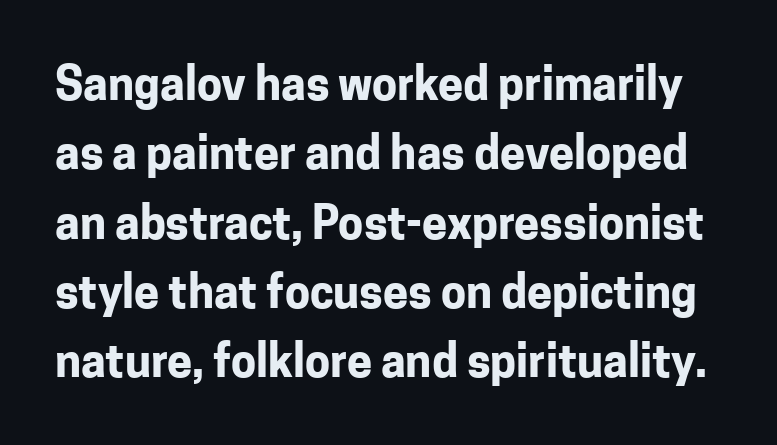
Q: Is the text bold? A: Yes.
Q: Is the text italic (slanted)? A: No, it is upright.
Q: Is the typeface a serif or a sans-serif typeface? A: Sans-serif.
Q: Is the text underlined? A: No.
Q: Is the spacing between letters normal or unusually wide? A: Normal.
Q: Is the spacing between lines tight, normal or loose? A: Normal.
Q: Width (condensed, normal, or wide)? A: Normal.
Q: Stroke contrast? A: Low.
Q: x-height? A: Medium.
Q: Monospaced? A: No.
